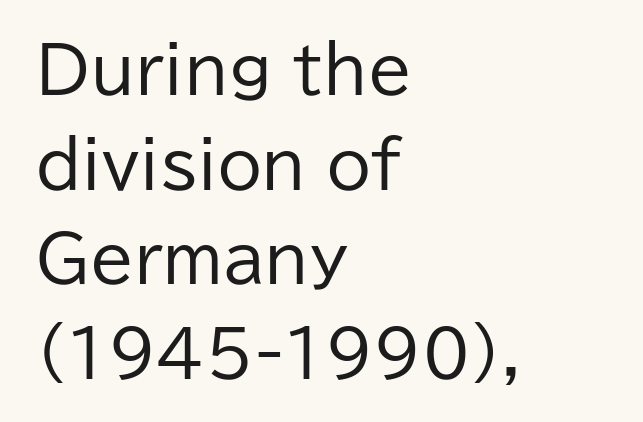
The image shows 64 px regular-weight sans-serif type, upright; set left-aligned, normal line spacing (1.48x), normal letter spacing, not underlined; low stroke contrast and a medium x-height.
